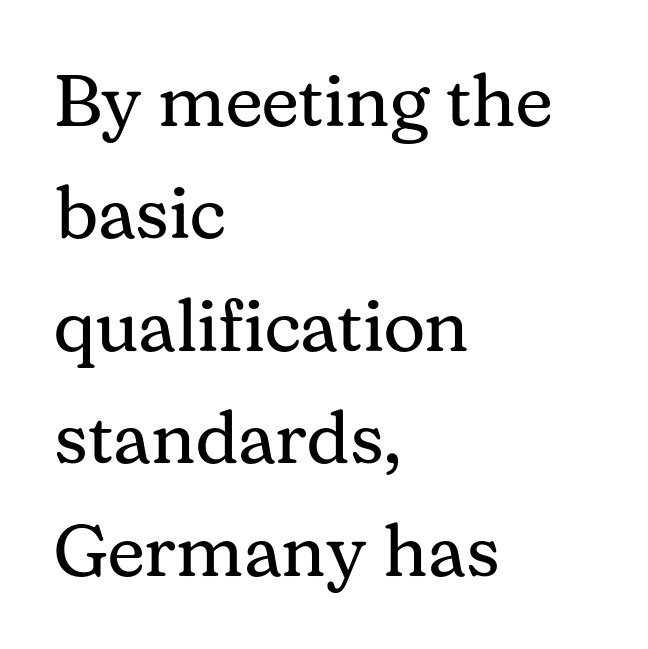
Think standard paragraph weight, or any step lighter than that. The horizontal fit of the characters is conventional and even. A typesetter would label this face a serif. Character widths vary here, with narrow letters taking less room than wide ones.
